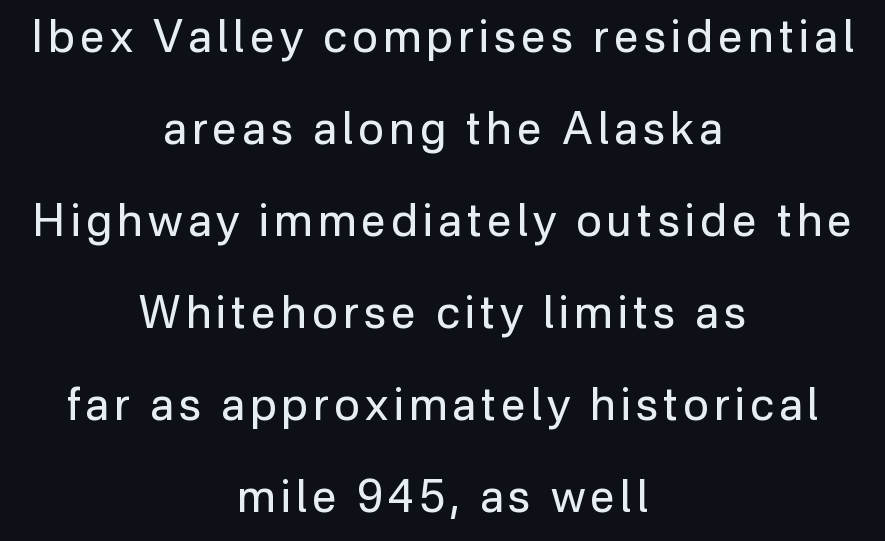
These glyphs show unthickened strokes, regular width or finer. Layout note: lines centered. The type sits square on the baseline with zero lean. Quick note: underline off. Loosely led — the rows are spread out. The rendering uses natural spacing where letterforms have individual widths.
